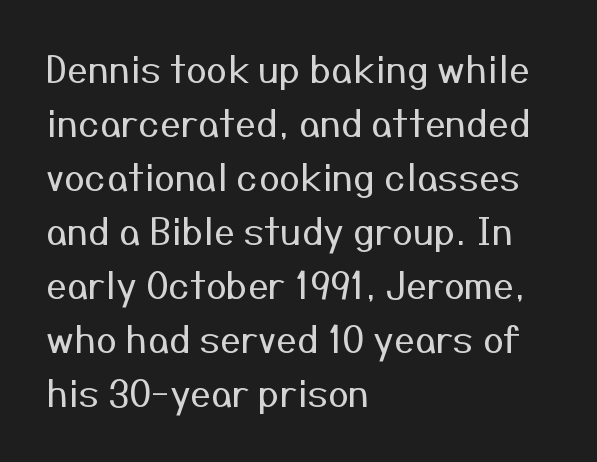
Q: Is the text bold? A: No.
Q: Is the text italic (slanted)? A: No, it is upright.
Q: Is the typeface a serif or a sans-serif typeface? A: Sans-serif.
Q: Is the text underlined? A: No.
Q: How is the paragraph aligned? A: Left-aligned.
Q: Is the spacing between letters normal or unusually wide? A: Normal.
Q: Is the spacing between lines tight, normal or loose? A: Normal.
Q: Width (condensed, normal, or wide)? A: Normal.
Q: Stroke contrast? A: Medium.
Q: x-height? A: Medium.
Q: Monospaced? A: No.
